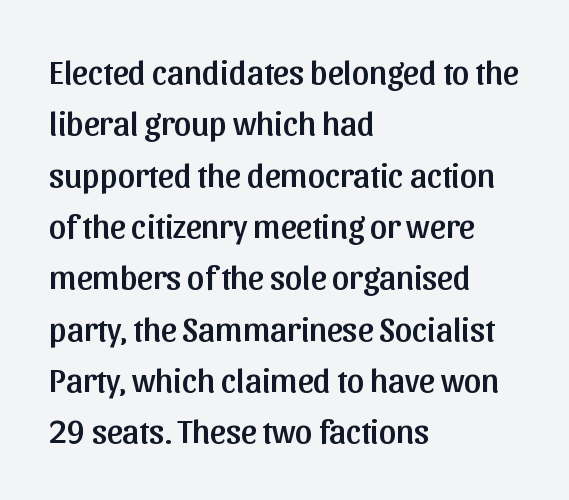
{"serif": "no", "italic": "no", "width": "normal", "stroke_contrast": "low", "x_height": "medium", "monospaced": "no", "underline": "no", "align": "left", "line_spacing": "normal", "line_spacing_ratio": 1.51, "letter_spacing": "normal", "letter_spacing_em": 0.0, "glyph_px": 34}
